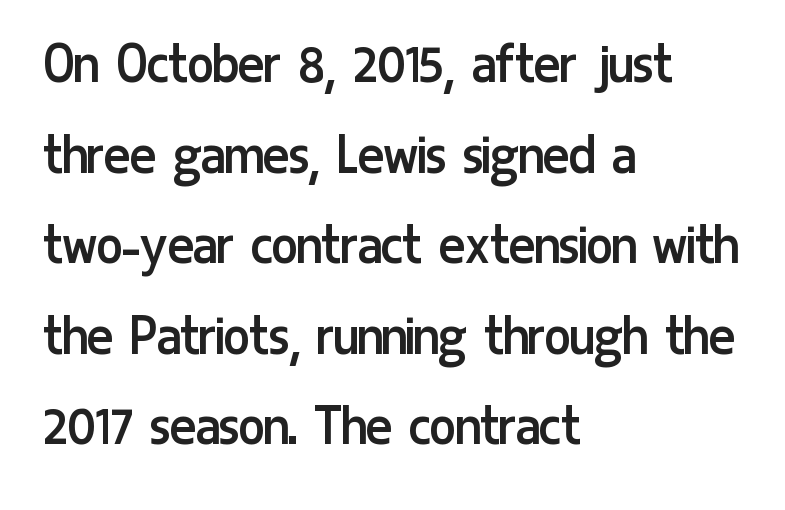
In terms of letterform style, serifs are entirely absent. The letters sit at their default tracking, neither squeezed nor spread. Style check: upright. Is the type heavy? It reads as light-to-regular instead.
